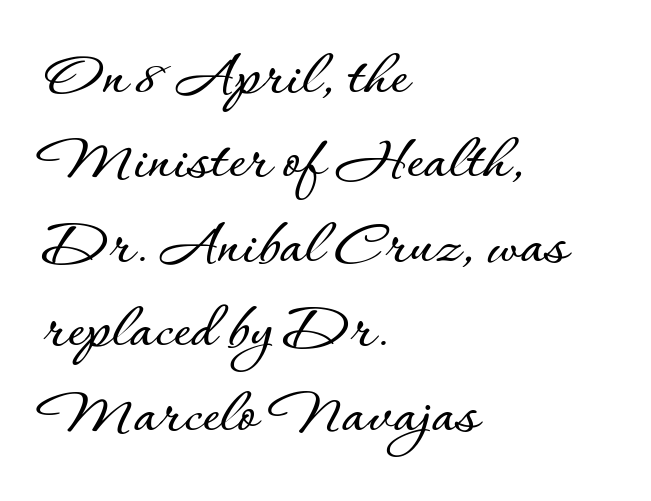
{"width": "normal", "stroke_contrast": "low", "x_height": "small", "monospaced": "no", "underline": "no", "align": "left", "line_spacing": "normal", "line_spacing_ratio": 1.28, "letter_spacing": "normal", "letter_spacing_em": 0.0, "glyph_px": 66}
